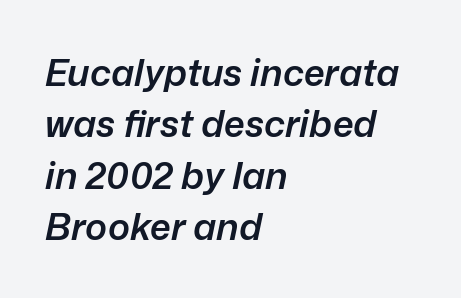
{"italic": "yes", "lean": "right", "slant_degrees": 12, "bold": "semi", "weight": "semibold", "width": "normal", "stroke_contrast": "low", "x_height": "medium", "monospaced": "no", "underline": "no", "align": "left", "line_spacing": "normal", "line_spacing_ratio": 1.39, "letter_spacing": "normal", "letter_spacing_em": 0.0, "glyph_px": 37}
